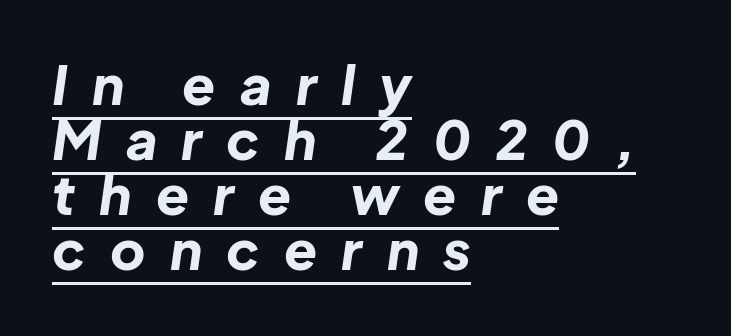
The image shows 54 px bold type, italic (leaning right); set left-aligned, tight line spacing (1.02x), unusually wide letter spacing (+0.45 em), underlined; low stroke contrast and a medium x-height.
